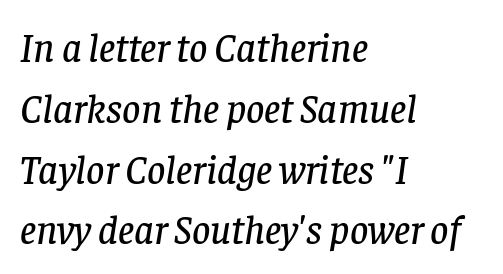
{"serif": "yes", "italic": "yes", "lean": "right", "slant_degrees": 8, "width": "normal", "stroke_contrast": "low", "x_height": "large", "monospaced": "no", "underline": "no", "align": "left", "line_spacing": "normal", "line_spacing_ratio": 1.52, "letter_spacing": "normal", "letter_spacing_em": 0.0, "glyph_px": 40}
